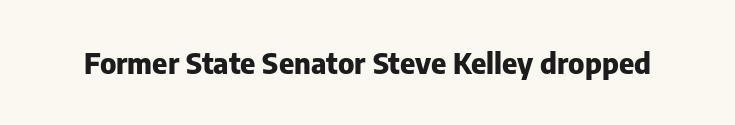
Q: Is the text bold? A: Yes.
Q: Is the text italic (slanted)? A: No, it is upright.
Q: Is the typeface a serif or a sans-serif typeface? A: Sans-serif.
Q: Is the text underlined? A: No.
Q: Is the spacing between letters normal or unusually wide? A: Normal.
Q: Width (condensed, normal, or wide)? A: Normal.
Q: Stroke contrast? A: Low.
Q: x-height? A: Medium.
Q: Monospaced? A: No.
